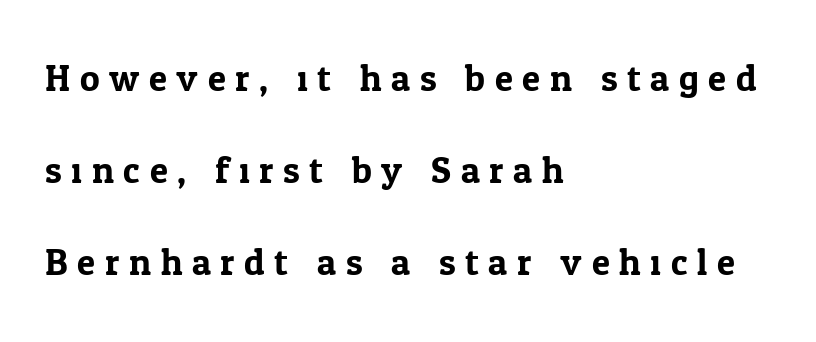
The image shows 37 px serif type, upright; set left-aligned, loose line spacing (2.48x), unusually wide letter spacing (+0.26 em), not underlined; low stroke contrast and a medium x-height.
